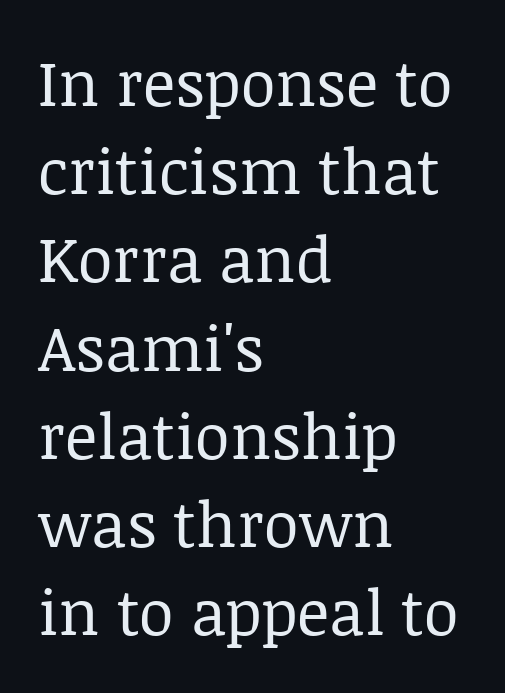
No chunkiness to these letters — they're not bold. Each row of text sits above clean, open space. A typesetter would call this proportional, since set widths differ per character. These lines sit exactly where default settings would place them. In terms of letterspacing, this is plain default setting. Casual observation: everything's shoved over to the left.
